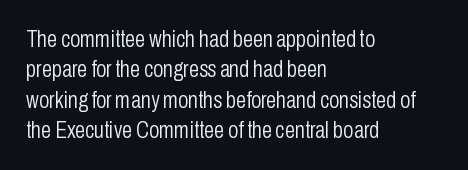
Q: Is the text bold? A: No.
Q: Is the text italic (slanted)? A: No, it is upright.
Q: Is the text underlined? A: No.
Q: How is the paragraph aligned? A: Left-aligned.
Q: Is the spacing between letters normal or unusually wide? A: Normal.
Q: Is the spacing between lines tight, normal or loose? A: Normal.
